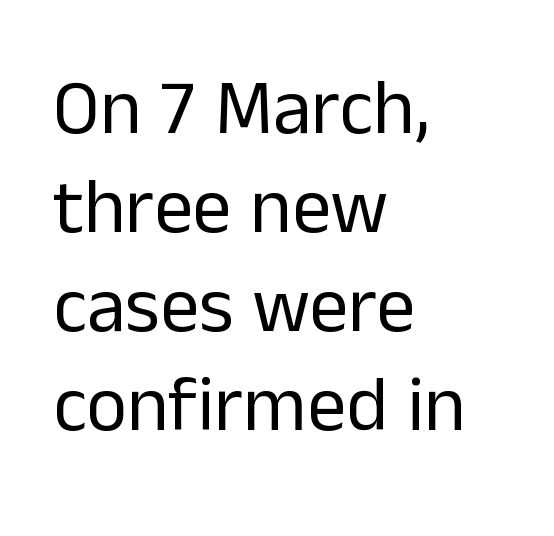
The image shows 78 px regular-weight sans-serif type, upright; set left-aligned, normal line spacing (1.27x), normal letter spacing, not underlined; low stroke contrast and a medium x-height.
